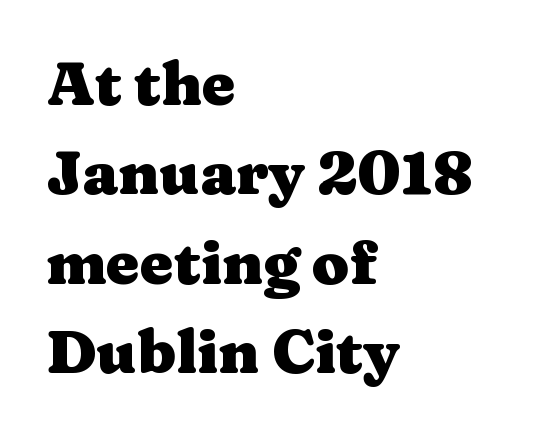
Character widths vary here, with narrow letters taking less room than wide ones. The line texture is even and compact thanks to regular tracking. Is there any slant? The stems are plumb. The passage shown is typeset with a serif family. Has an underline been added? It has not. All the whitespace from short lines collects on the right.
